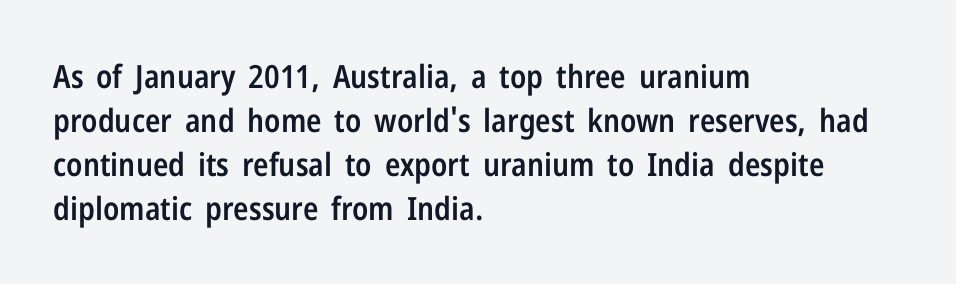
Which margin do the lines hug? The left one — the right edge is uneven. Here the designer chose a conventional face with non-uniform glyph widths. The glyphs in this specimen are sans serif. The letters stand upright; this is a roman face. Typographic density is moderately raised because the face is semibold.
